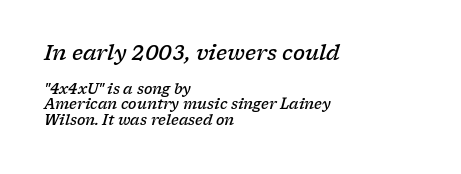
{"italic": "yes", "lean": "right", "slant_degrees": 17, "bold": "semi", "underline": "no", "align": "left", "line_spacing": "tight", "line_spacing_ratio": 1.13, "letter_spacing": "normal", "letter_spacing_em": 0.0, "larger_block": "first", "size_ratio": 1.43, "glyph_px": 20}
